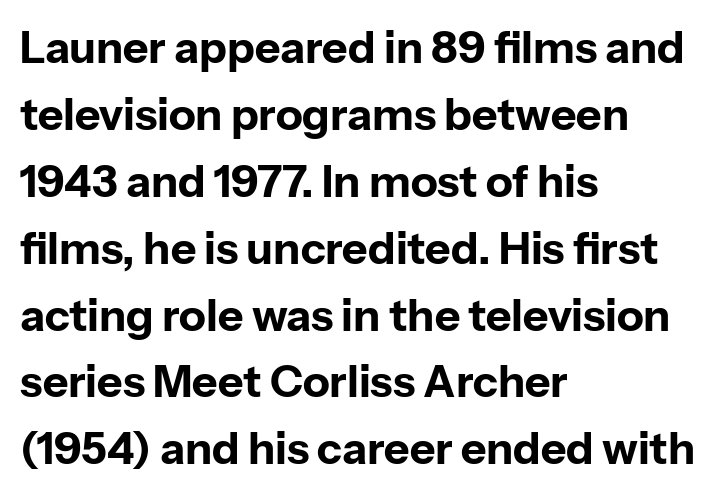
{"serif": "no", "italic": "no", "bold": "yes", "weight": "bold", "width": "normal", "stroke_contrast": "low", "x_height": "medium", "monospaced": "no", "underline": "no", "align": "left", "line_spacing": "normal", "line_spacing_ratio": 1.52, "letter_spacing": "normal", "letter_spacing_em": 0.0, "glyph_px": 44}
